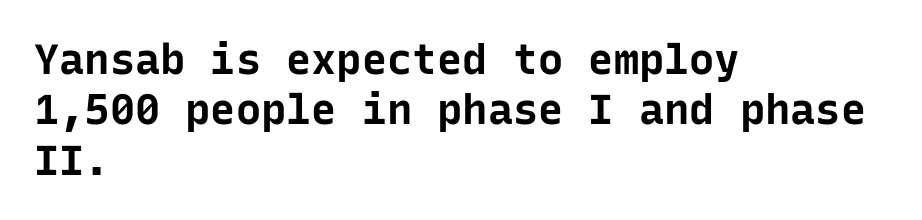
The image shows 42 px bold sans-serif type, upright, monospaced; set left-aligned, line spacing 1.2x, normal letter spacing, not underlined; low stroke contrast and a medium x-height.
